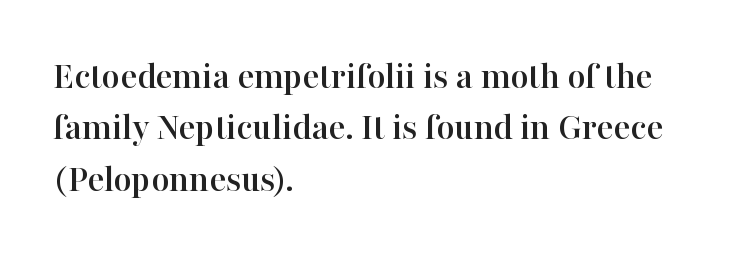
{"serif": "yes", "italic": "no", "width": "normal", "stroke_contrast": "high", "x_height": "medium", "monospaced": "no", "underline": "no", "align": "left", "line_spacing": "normal", "line_spacing_ratio": 1.32, "letter_spacing": "normal", "letter_spacing_em": 0.0, "glyph_px": 39}
